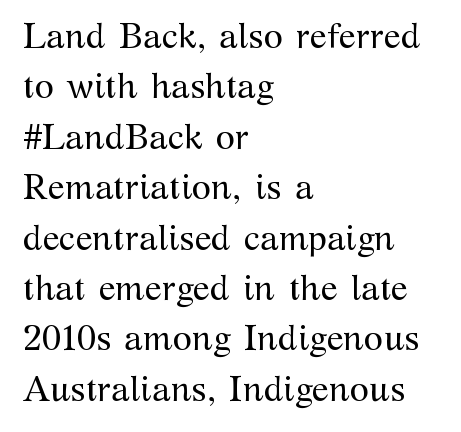
The image shows 35 px regular-weight serif type, upright; set left-aligned, normal line spacing (1.44x), normal letter spacing, not underlined; medium stroke contrast and a medium x-height.
